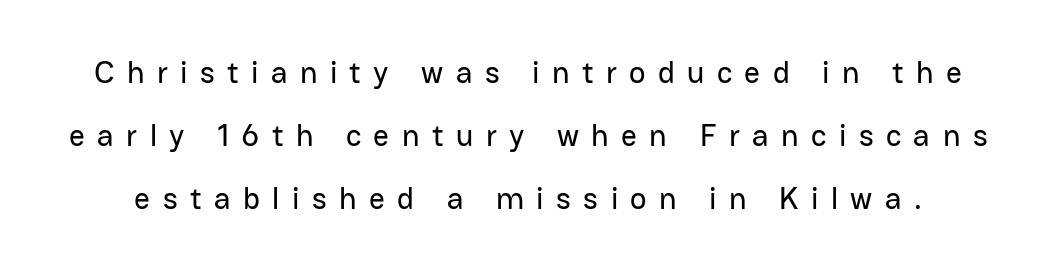
The image shows 31 px sans-serif type, upright; set loose line spacing (2.03x), unusually wide letter spacing (+0.4 em), not underlined; low stroke contrast and a medium x-height.
